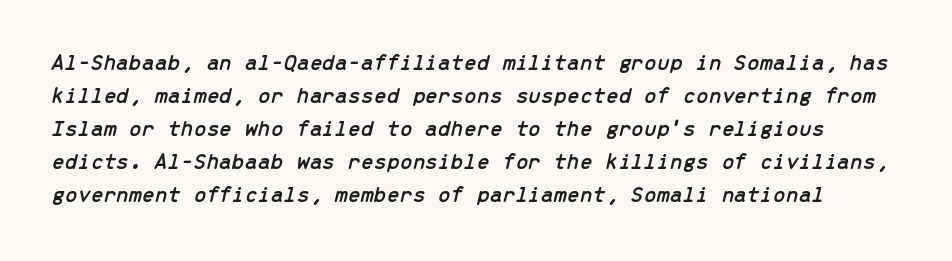
The image shows 23 px text type, italic (leaning right); set normal line spacing (1.44x), normal letter spacing, not underlined.
